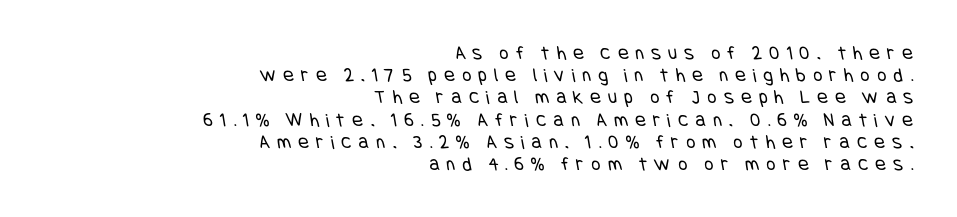
A quiet, ordinary-to-light weight characterises the typeface. Caption: expanded tracking, letters set apart. Descender tails drop into unmarked territory. This rendering uses right alignment, leaving the left contour irregular. The designer dialed line spacing down below the default.
